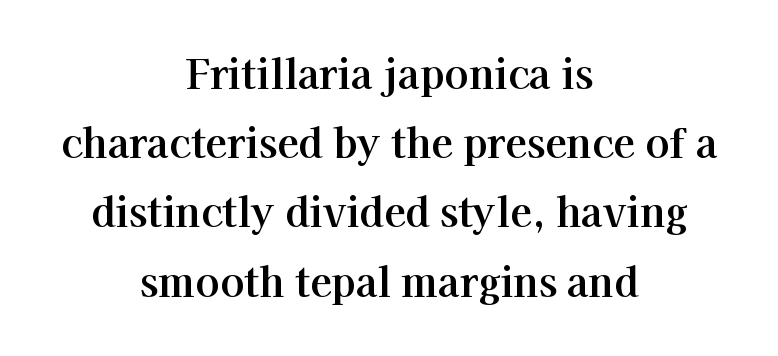
Q: Is the text italic (slanted)? A: No, it is upright.
Q: Is the typeface a serif or a sans-serif typeface? A: Serif.
Q: Is the text underlined? A: No.
Q: How is the paragraph aligned? A: Centered.
Q: Is the spacing between letters normal or unusually wide? A: Normal.
Q: Width (condensed, normal, or wide)? A: Normal.
Q: Stroke contrast? A: High.
Q: x-height? A: Medium.
Q: Monospaced? A: No.
